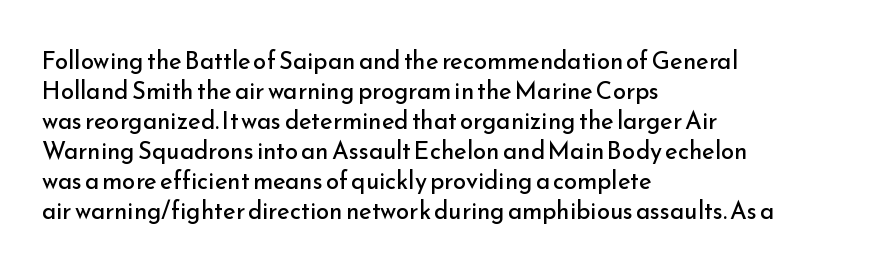
Q: Is the text bold? A: No.
Q: Is the text italic (slanted)? A: No, it is upright.
Q: Is the text underlined? A: No.
Q: How is the paragraph aligned? A: Left-aligned.
Q: Is the spacing between letters normal or unusually wide? A: Normal.
Q: Is the spacing between lines tight, normal or loose? A: Normal.
